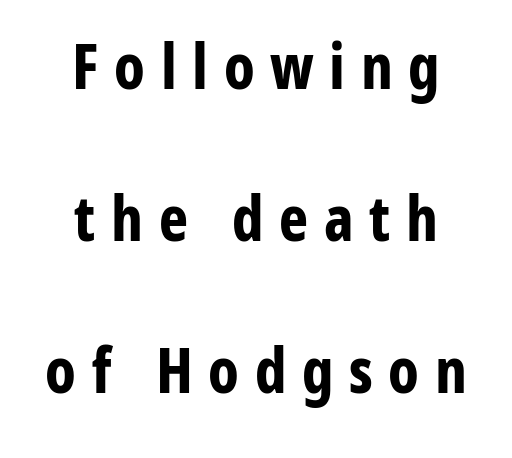
The image shows 62 px bold, condensed sans-serif type, upright; set centered, loose line spacing (2.45x), unusually wide letter spacing (+0.25 em), not underlined; low stroke contrast and a medium x-height.
